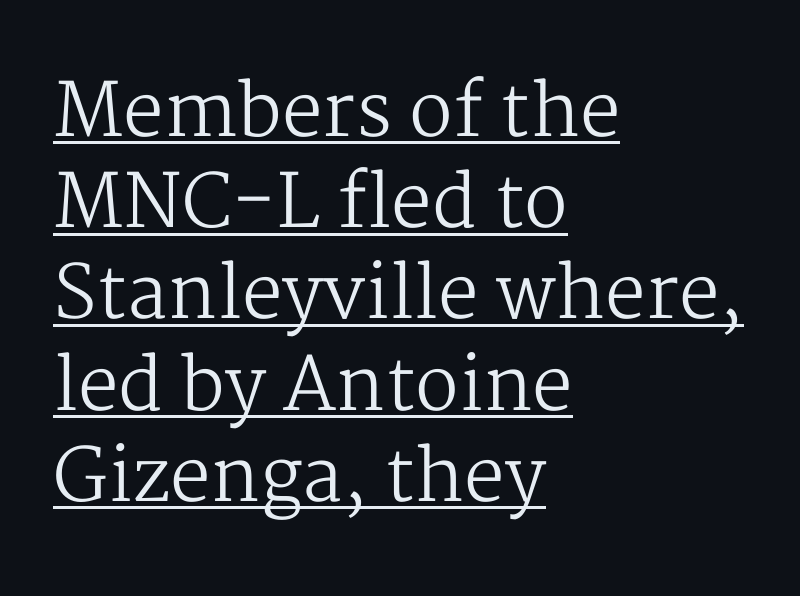
The image shows 73 px regular-weight serif type, upright; set left-aligned, normal line spacing (1.25x), normal letter spacing, underlined; medium stroke contrast and a medium x-height.
